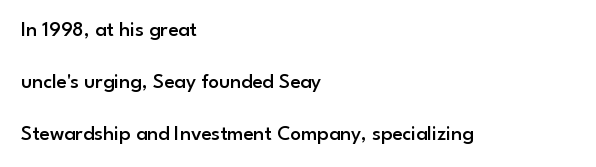
Q: Is the text bold? A: Semi-bold.
Q: Is the text italic (slanted)? A: No, it is upright.
Q: Is the text underlined? A: No.
Q: How is the paragraph aligned? A: Left-aligned.
Q: Is the spacing between letters normal or unusually wide? A: Normal.
Q: Is the spacing between lines tight, normal or loose? A: Loose.
